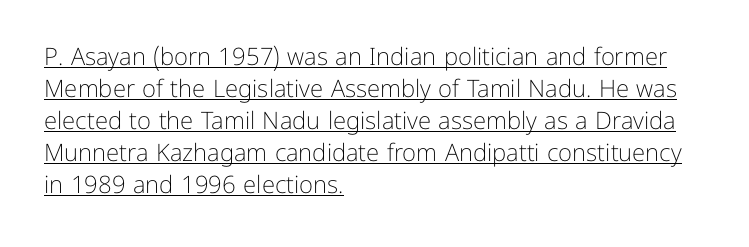
Q: Is the text bold? A: No.
Q: Is the text italic (slanted)? A: No, it is upright.
Q: Is the text underlined? A: Yes.
Q: How is the paragraph aligned? A: Left-aligned.
Q: Is the spacing between letters normal or unusually wide? A: Normal.
Q: Is the spacing between lines tight, normal or loose? A: Normal.
